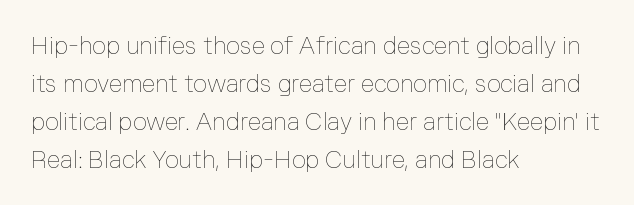
Caption: standard tracking, unaltered. How would I describe the line gaps? Plain and ordinary. Notice how the stems are strictly vertical — no italics here. The typeface has the unassuming heft of standard copy or less. The lines are quadded left.
